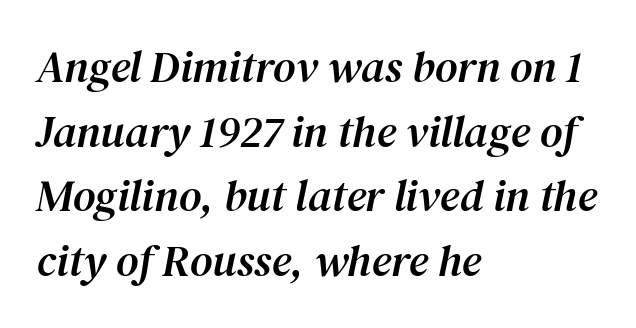
{"serif": "yes", "italic": "yes", "lean": "right", "slant_degrees": 12, "width": "normal", "stroke_contrast": "medium", "x_height": "medium", "monospaced": "no", "underline": "no", "align": "left", "line_spacing": "normal", "line_spacing_ratio": 1.47, "letter_spacing": "normal", "letter_spacing_em": 0.0, "glyph_px": 44}
